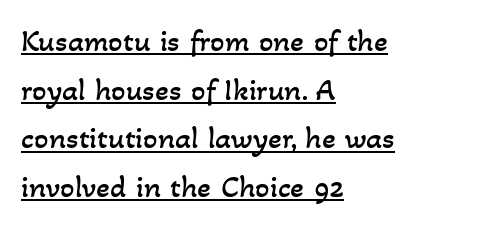
Q: Is the text bold? A: No.
Q: Is the text underlined? A: Yes.
Q: How is the paragraph aligned? A: Left-aligned.
Q: Is the spacing between letters normal or unusually wide? A: Normal.
Q: Is the spacing between lines tight, normal or loose? A: Normal.
Q: Width (condensed, normal, or wide)? A: Normal.
Q: Stroke contrast? A: Low.
Q: x-height? A: Small.
Q: Monospaced? A: No.
